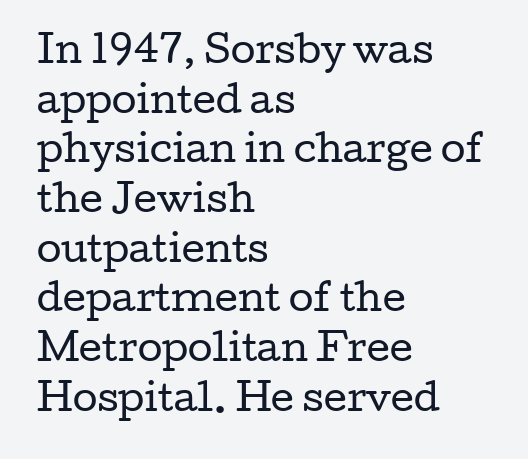
The image shows 36 px regular-weight, wide serif type, upright; set left-aligned, normal line spacing (1.38x), normal letter spacing, not underlined; low stroke contrast and a medium x-height.
